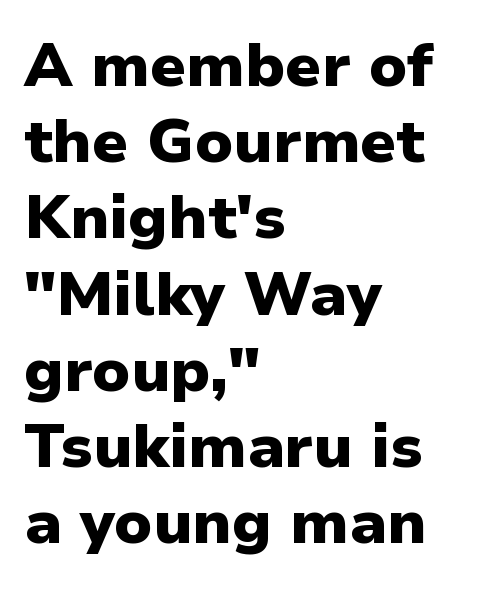
Q: Is the text bold? A: Yes.
Q: Is the text italic (slanted)? A: No, it is upright.
Q: Is the typeface a serif or a sans-serif typeface? A: Sans-serif.
Q: Is the text underlined? A: No.
Q: How is the paragraph aligned? A: Left-aligned.
Q: Is the spacing between letters normal or unusually wide? A: Normal.
Q: Is the spacing between lines tight, normal or loose? A: Normal.
Q: Width (condensed, normal, or wide)? A: Normal.
Q: Stroke contrast? A: Low.
Q: x-height? A: Medium.
Q: Monospaced? A: No.
